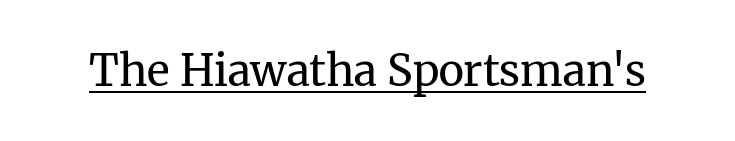
Q: Is the text bold? A: No.
Q: Is the text italic (slanted)? A: No, it is upright.
Q: Is the typeface a serif or a sans-serif typeface? A: Serif.
Q: Is the text underlined? A: Yes.
Q: Is the spacing between letters normal or unusually wide? A: Normal.
Q: Width (condensed, normal, or wide)? A: Normal.
Q: Stroke contrast? A: Medium.
Q: x-height? A: Medium.
Q: Monospaced? A: No.
